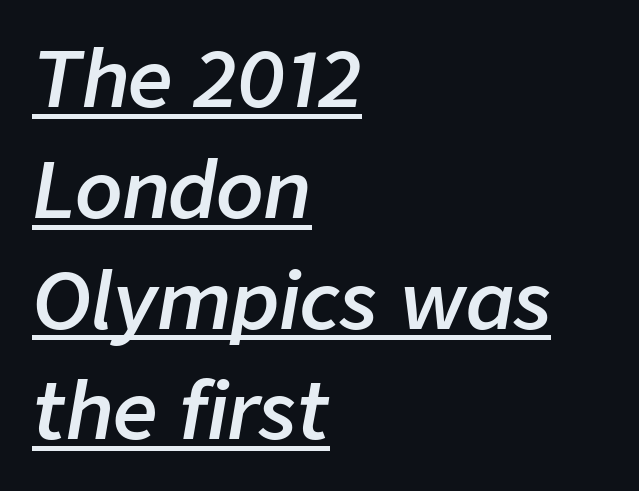
The image shows 78 px semibold type, italic (leaning right); set left-aligned, normal line spacing (1.42x), normal letter spacing, underlined; low stroke contrast and a medium x-height.
